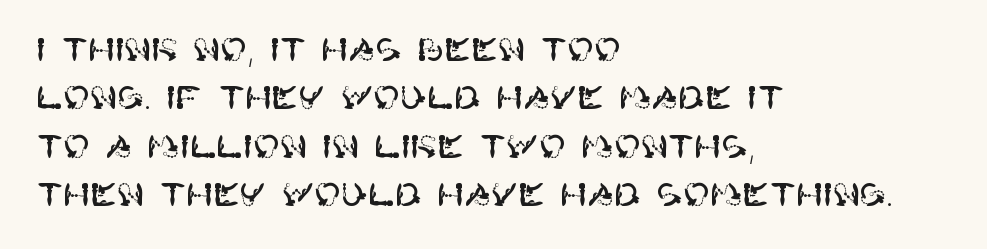
Q: Is the text italic (slanted)? A: No, it is upright.
Q: Is the typeface a serif or a sans-serif typeface? A: Sans-serif.
Q: Is the text underlined? A: No.
Q: How is the paragraph aligned? A: Left-aligned.
Q: Is the spacing between letters normal or unusually wide? A: Normal.
Q: Is the spacing between lines tight, normal or loose? A: Normal.
Q: Width (condensed, normal, or wide)? A: Normal.
Q: Stroke contrast? A: High.
Q: x-height? A: Large.
